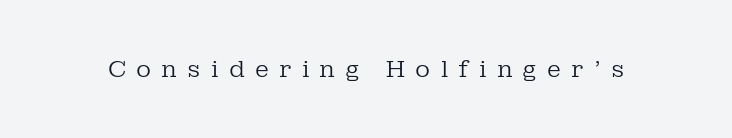
Letters rest on an invisible, unmarked baseline. Quick note: not italic, upright. Loose tracking; the words dissolve into strings of separated letters. Is this a heavy cut? Hardly; it is regular or lighter.
